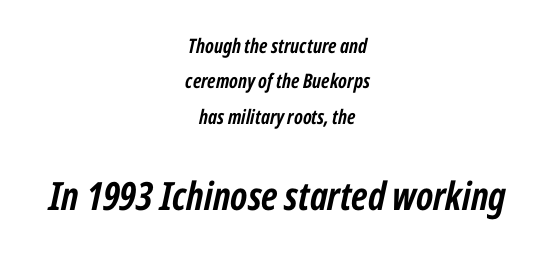
Q: Is the text bold? A: Yes.
Q: Is the text italic (slanted)? A: Yes, it leans right by about 12 degrees.
Q: Is the text underlined? A: No.
Q: How is the paragraph aligned? A: Centered.
Q: Is the spacing between letters normal or unusually wide? A: Normal.
Q: Which block of text is set in a larger size, the first (top) or the second (bottom)? A: The second (bottom) one.
Q: Width (condensed, normal, or wide)? A: Condensed.
Q: Stroke contrast? A: Low.
Q: x-height? A: Medium.
Q: Monospaced? A: No.
